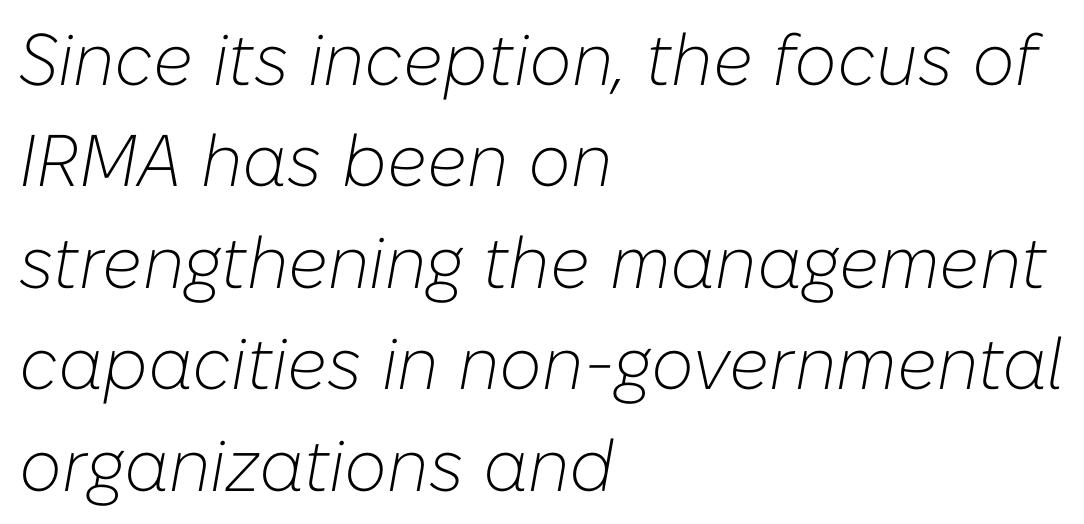
Tracking value appears to be zero — textbook default spacing. A bare baseline throughout the passage. Think of a printed novel: that variable character pitch is what you see here. If you drew a line through each stem, it would be angled. Caption: multi-line text, flush left, ragged right.
